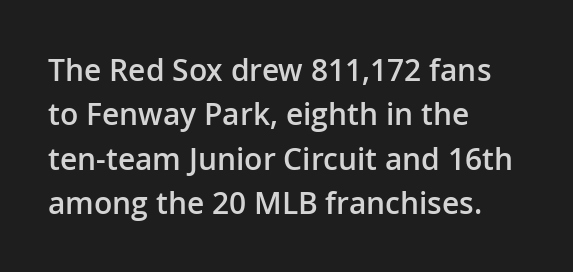
{"serif": "no", "italic": "no", "bold": "semi", "weight": "semibold", "width": "normal", "stroke_contrast": "low", "x_height": "medium", "monospaced": "no", "underline": "no", "align": "left", "line_spacing": "normal", "line_spacing_ratio": 1.48, "letter_spacing": "normal", "letter_spacing_em": 0.0, "glyph_px": 30}
